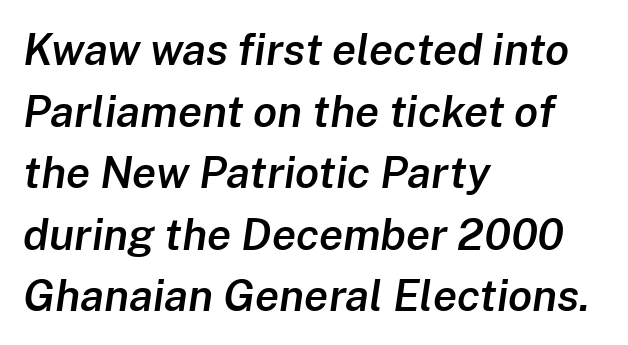
Q: Is the text bold? A: Semi-bold.
Q: Is the text italic (slanted)? A: Yes, it leans right by about 8 degrees.
Q: Is the text underlined? A: No.
Q: How is the paragraph aligned? A: Left-aligned.
Q: Is the spacing between letters normal or unusually wide? A: Normal.
Q: Is the spacing between lines tight, normal or loose? A: Normal.
Q: Width (condensed, normal, or wide)? A: Normal.
Q: Stroke contrast? A: Low.
Q: x-height? A: Medium.
Q: Monospaced? A: No.
